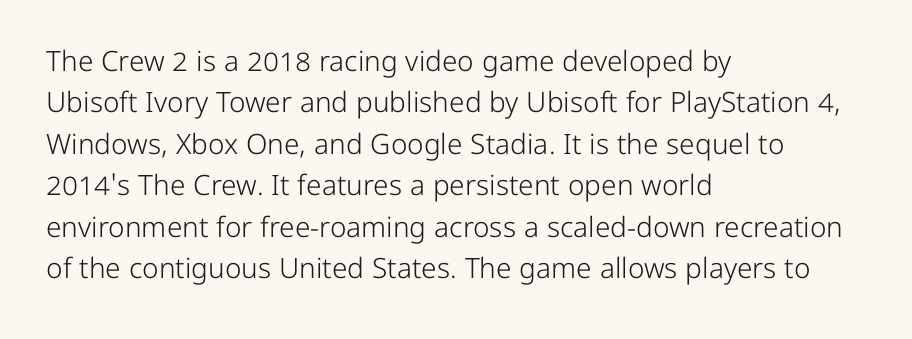
Q: Is the text bold? A: No.
Q: Is the text italic (slanted)? A: No, it is upright.
Q: Is the typeface a serif or a sans-serif typeface? A: Sans-serif.
Q: Is the text underlined? A: No.
Q: How is the paragraph aligned? A: Left-aligned.
Q: Is the spacing between letters normal or unusually wide? A: Normal.
Q: Is the spacing between lines tight, normal or loose? A: Normal.
Q: Width (condensed, normal, or wide)? A: Normal.
Q: Stroke contrast? A: Low.
Q: x-height? A: Medium.
Q: Monospaced? A: No.
